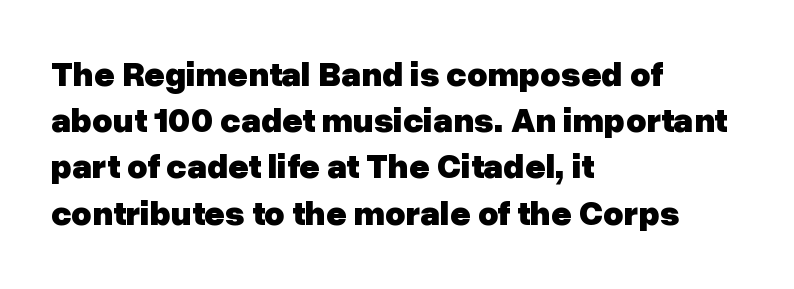
{"serif": "no", "italic": "no", "bold": "yes", "weight": "heavy", "width": "normal", "stroke_contrast": "low", "x_height": "medium", "monospaced": "no", "underline": "no", "align": "left", "line_spacing": "normal", "line_spacing_ratio": 1.32, "letter_spacing": "normal", "letter_spacing_em": 0.0, "glyph_px": 35}
